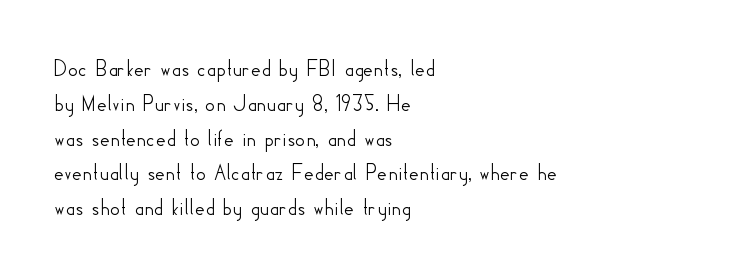
Q: Is the text italic (slanted)? A: No, it is upright.
Q: Is the text underlined? A: No.
Q: How is the paragraph aligned? A: Left-aligned.
Q: Is the spacing between letters normal or unusually wide? A: Normal.
Q: Is the spacing between lines tight, normal or loose? A: Normal.
